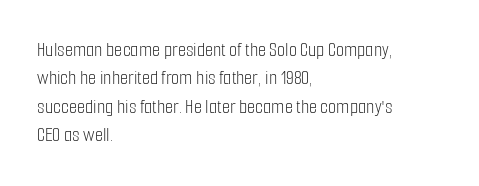
Evenly set lines give the paragraph a standard silhouette. Students, note that the glyphs here touch the page at normal intervals. In terms of posture, this sample is upright. Typeset ragged right — the left edge is the straight one.
